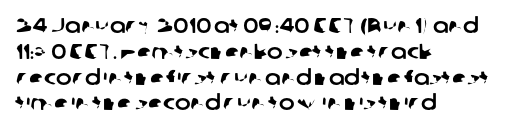
You could call the tracking neutral — neither tight nor loose. The glyphs are unaccompanied by any horizontal stroke below them. Each line starts at the same left margin while the right side varies.
